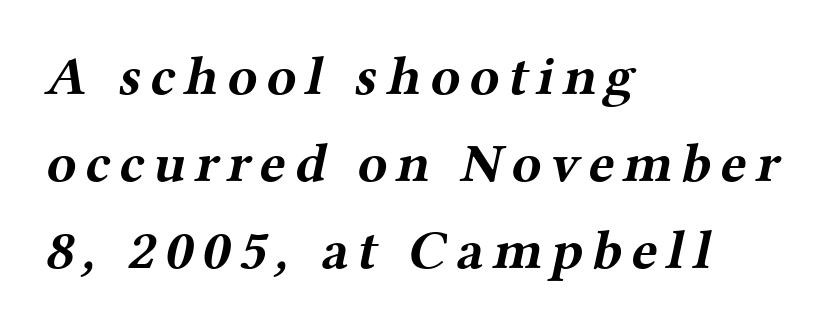
This sample uses a serif face. In terms of weight, the rendering is a true, heavy bold. The glyphs are unaccompanied by any horizontal stroke below them. Note the varied advance widths — an 'i' is clearly narrower than an 'm'.
